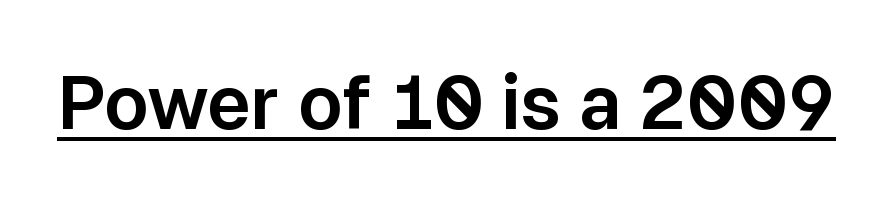
Q: Is the text italic (slanted)? A: No, it is upright.
Q: Is the typeface a serif or a sans-serif typeface? A: Sans-serif.
Q: Is the text underlined? A: Yes.
Q: Is the spacing between letters normal or unusually wide? A: Normal.
Q: Width (condensed, normal, or wide)? A: Normal.
Q: Stroke contrast? A: Low.
Q: x-height? A: Medium.
Q: Monospaced? A: No.
